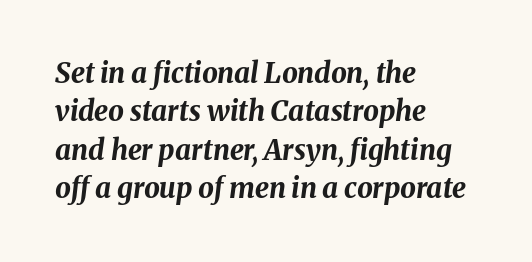
{"italic": "yes", "lean": "right", "slant_degrees": 8, "bold": "yes", "weight": "bold", "width": "normal", "stroke_contrast": "medium", "x_height": "medium", "monospaced": "no", "underline": "no", "align": "left", "line_spacing": "normal", "line_spacing_ratio": 1.37, "letter_spacing": "normal", "letter_spacing_em": 0.0, "glyph_px": 28}
